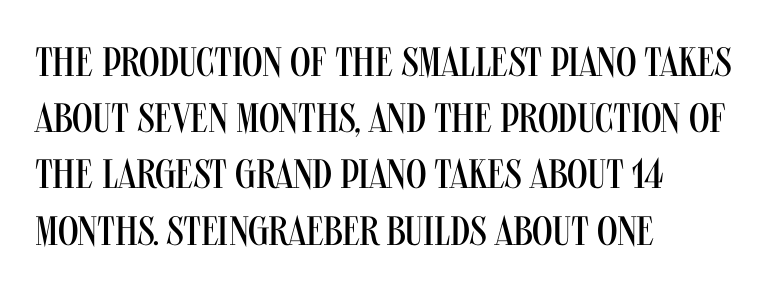
Each new line begins a customary step beneath the previous one. This sample has the flowing, uneven cadence of proportional lettering. Left-aligned paragraph, ragged on the right. In terms of posture, this sample is upright. This rendering leaves character spacing at its baseline value.
